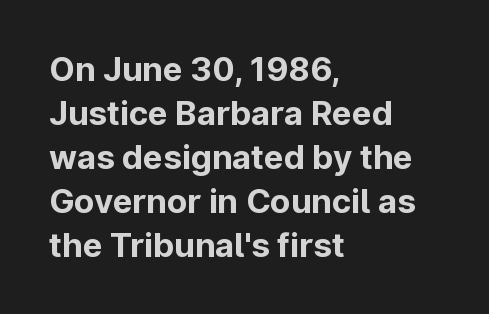
{"serif": "no", "italic": "no", "bold": "yes", "weight": "bold", "width": "normal", "stroke_contrast": "low", "x_height": "medium", "monospaced": "no", "underline": "no", "align": "left", "line_spacing": "normal", "line_spacing_ratio": 1.33, "letter_spacing": "normal", "letter_spacing_em": 0.0, "glyph_px": 33}
